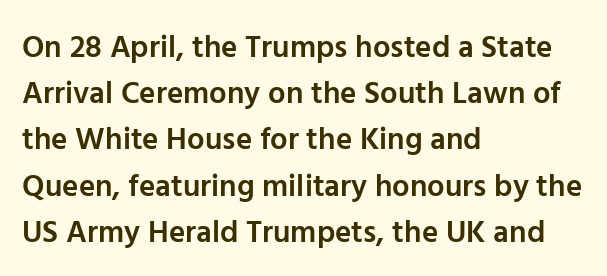
{"serif": "no", "italic": "no", "bold": "semi", "weight": "semibold", "width": "normal", "stroke_contrast": "low", "x_height": "medium", "monospaced": "no", "underline": "no", "align": "left", "line_spacing": "normal", "line_spacing_ratio": 1.49, "letter_spacing": "normal", "letter_spacing_em": 0.0, "glyph_px": 31}
